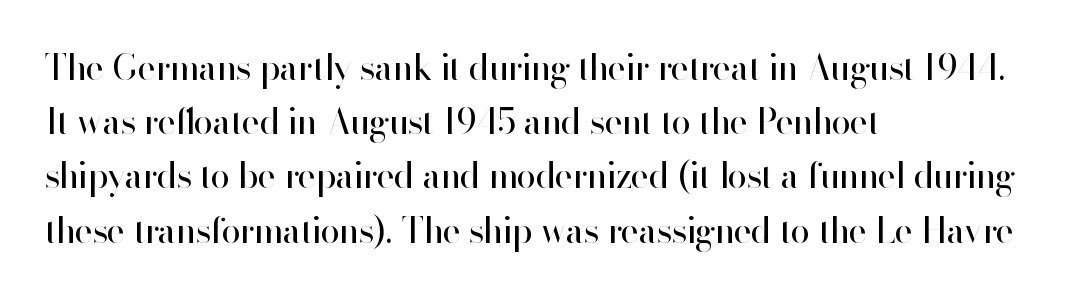
These lines are composed in type without serifs. Descenders hang freely into open space. The rag falls on the right side of this text block. Heft: none added — not bold. Is this a fixed-width face? No — the glyphs have proportional, varying widths.
